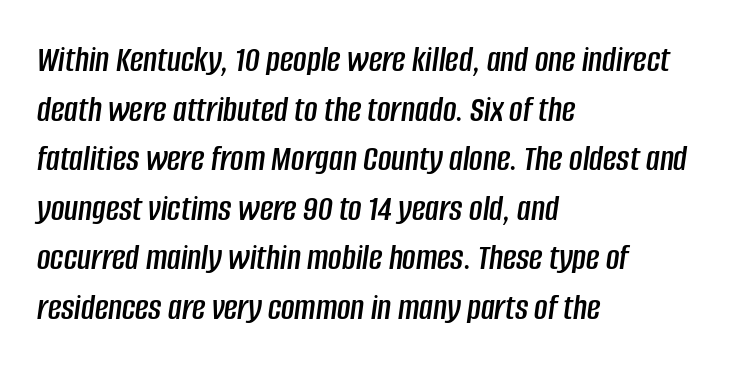
Q: Is the text italic (slanted)? A: Yes, it leans right by about 8 degrees.
Q: Is the text underlined? A: No.
Q: How is the paragraph aligned? A: Left-aligned.
Q: Is the spacing between letters normal or unusually wide? A: Normal.
Q: Is the spacing between lines tight, normal or loose? A: Normal.
Q: Width (condensed, normal, or wide)? A: Condensed.
Q: Stroke contrast? A: Low.
Q: x-height? A: Large.
Q: Monospaced? A: No.
